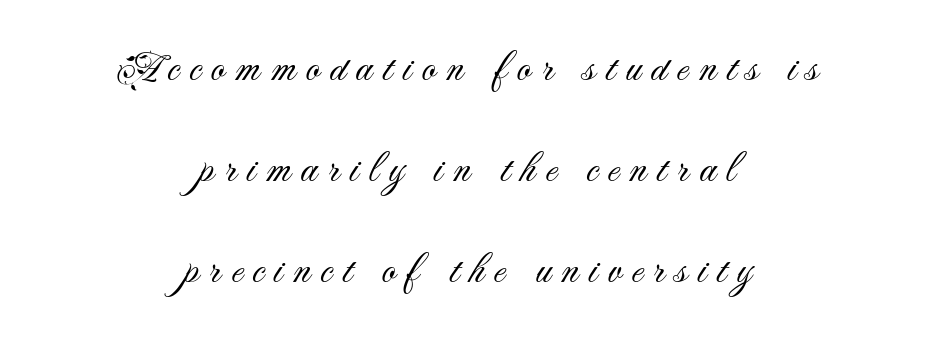
The image shows 43 px light sans-serif type; set centered, loose line spacing (2.35x), unusually wide letter spacing (+0.24 em), not underlined; medium stroke contrast and a small x-height.
